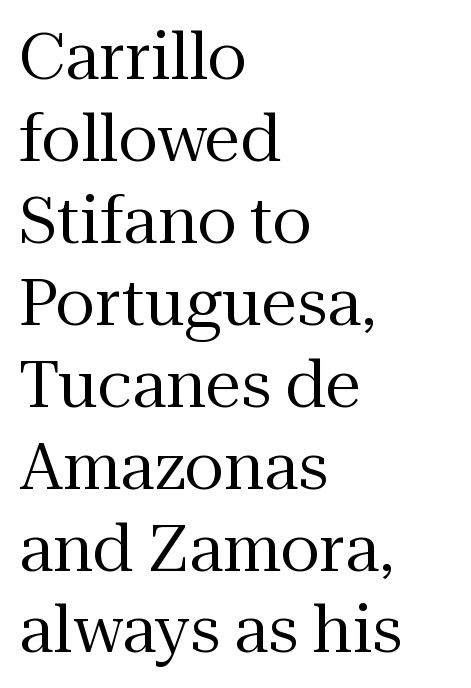
Q: Is the text bold? A: No.
Q: Is the text italic (slanted)? A: No, it is upright.
Q: Is the typeface a serif or a sans-serif typeface? A: Serif.
Q: Is the text underlined? A: No.
Q: How is the paragraph aligned? A: Left-aligned.
Q: Is the spacing between letters normal or unusually wide? A: Normal.
Q: Is the spacing between lines tight, normal or loose? A: Normal.
Q: Width (condensed, normal, or wide)? A: Normal.
Q: Stroke contrast? A: Medium.
Q: x-height? A: Medium.
Q: Monospaced? A: No.
